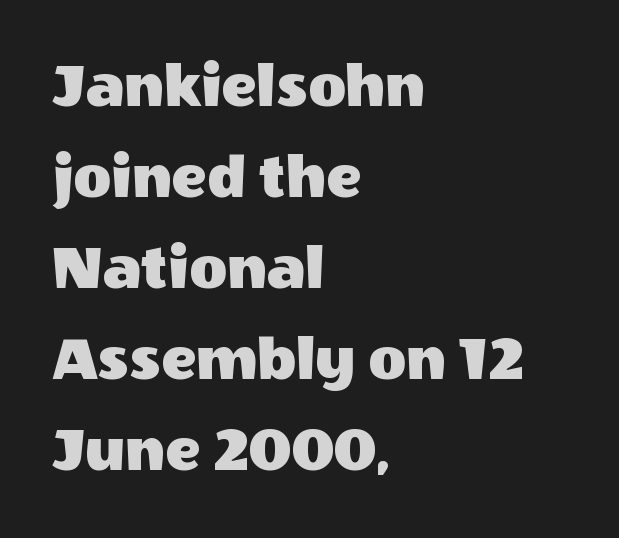
Q: Is the text italic (slanted)? A: No, it is upright.
Q: Is the typeface a serif or a sans-serif typeface? A: Sans-serif.
Q: Is the text underlined? A: No.
Q: How is the paragraph aligned? A: Left-aligned.
Q: Is the spacing between letters normal or unusually wide? A: Normal.
Q: Is the spacing between lines tight, normal or loose? A: Normal.
Q: Width (condensed, normal, or wide)? A: Normal.
Q: x-height? A: Large.
Q: Monospaced? A: No.
